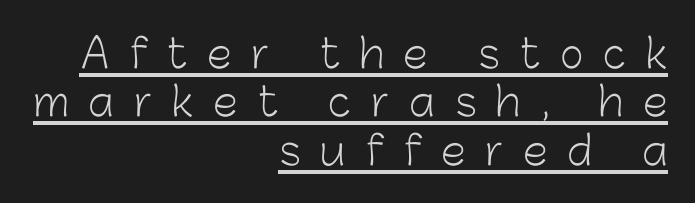
{"serif": "no", "italic": "no", "bold": "no", "weight": "light", "width": "normal", "stroke_contrast": "low", "x_height": "medium", "monospaced": "no", "underline": "yes", "align": "right", "line_spacing_ratio": 1.21, "letter_spacing": "wide", "letter_spacing_em": 0.5, "glyph_px": 40}
